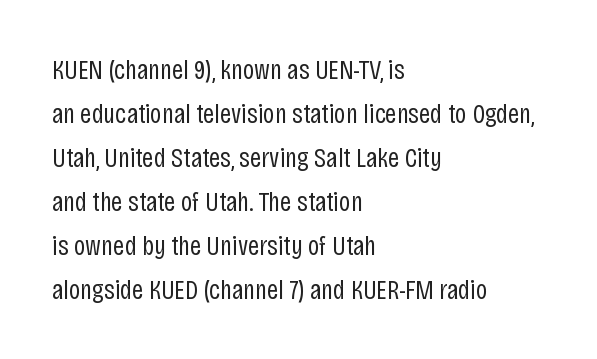
{"serif": "no", "italic": "no", "bold": "no", "weight": "regular", "width": "condensed", "stroke_contrast": "low", "x_height": "large", "monospaced": "no", "underline": "no", "align": "left", "line_spacing": "normal", "line_spacing_ratio": 1.57, "letter_spacing": "normal", "letter_spacing_em": 0.0, "glyph_px": 28}
